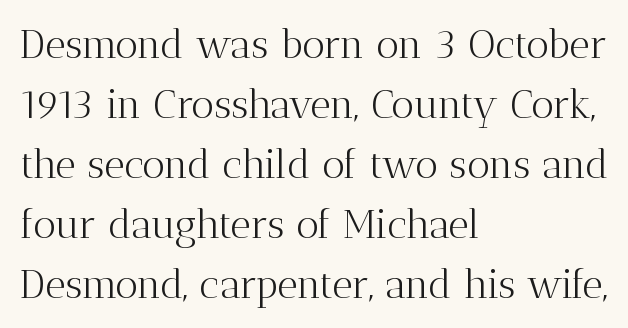
Q: Is the text bold? A: No.
Q: Is the text italic (slanted)? A: No, it is upright.
Q: Is the typeface a serif or a sans-serif typeface? A: Serif.
Q: Is the text underlined? A: No.
Q: How is the paragraph aligned? A: Left-aligned.
Q: Is the spacing between letters normal or unusually wide? A: Normal.
Q: Is the spacing between lines tight, normal or loose? A: Normal.
Q: Width (condensed, normal, or wide)? A: Normal.
Q: Stroke contrast? A: Medium.
Q: x-height? A: Medium.
Q: Monospaced? A: No.
